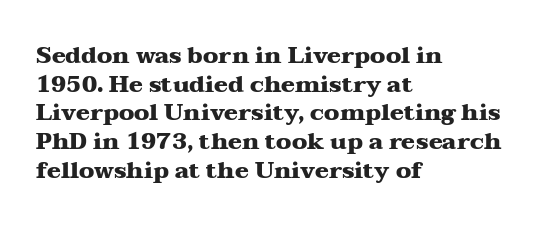
Q: Is the text bold? A: Yes.
Q: Is the text italic (slanted)? A: No, it is upright.
Q: Is the text underlined? A: No.
Q: How is the paragraph aligned? A: Left-aligned.
Q: Is the spacing between letters normal or unusually wide? A: Normal.
Q: Is the spacing between lines tight, normal or loose? A: Normal.
